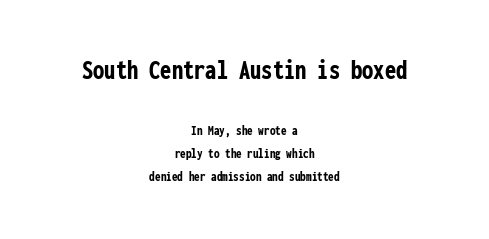
The typesetter chose a symmetrical, centered arrangement here. Is there much room between lines? A standard amount, neither cramped nor airy. The letters carry no serifs — their stems end cleanly without finishing strokes. A full-strength bold gives these letters their thick strokes.
